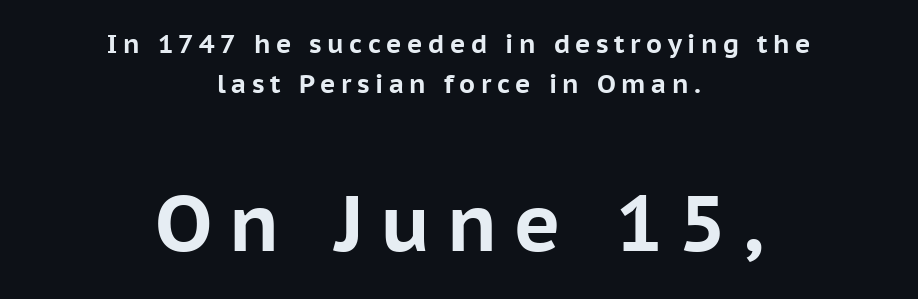
The image shows 79 px bold sans-serif type, upright; set centered, normal line spacing (1.55x), unusually wide letter spacing (+0.21 em), not underlined; the second (bottom) block is 3.04x larger; low stroke contrast and a medium x-height.
